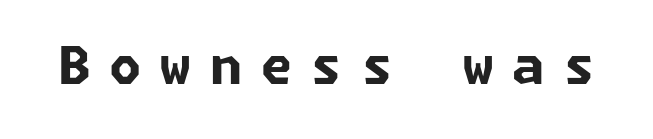
{"serif": "no", "bold": "yes", "weight": "bold", "width": "normal", "stroke_contrast": "low", "x_height": "medium", "underline": "no", "letter_spacing": "wide", "letter_spacing_em": 0.35, "glyph_px": 52}
